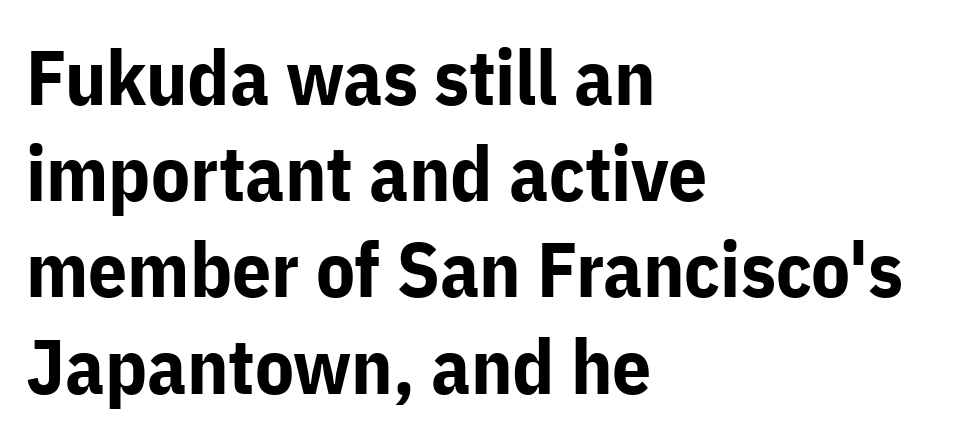
{"serif": "no", "italic": "no", "bold": "yes", "weight": "bold", "width": "normal", "stroke_contrast": "low", "x_height": "medium", "monospaced": "no", "underline": "no", "align": "left", "line_spacing": "normal", "line_spacing_ratio": 1.25, "letter_spacing": "normal", "letter_spacing_em": 0.0, "glyph_px": 77}
